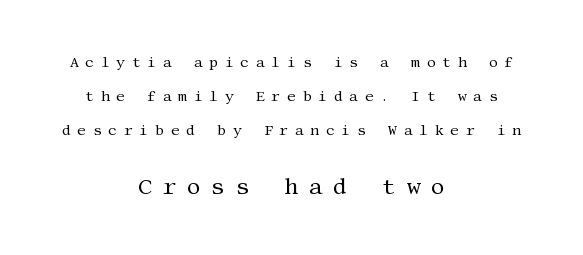
The image shows 22 px text type, upright; set centered, loose line spacing (2.44x), unusually wide letter spacing (+0.47 em), not underlined; the second (bottom) block is 1.57x larger.
